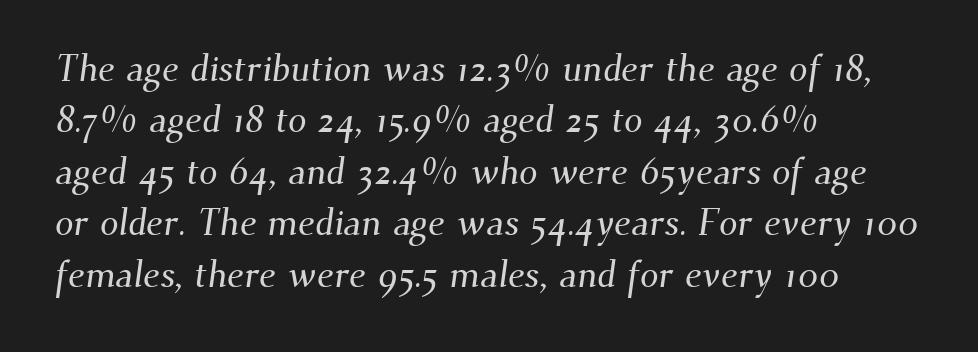
{"serif": "yes", "width": "normal", "stroke_contrast": "medium", "x_height": "small", "monospaced": "no", "underline": "no", "align": "left", "line_spacing": "normal", "line_spacing_ratio": 1.39, "letter_spacing": "normal", "letter_spacing_em": 0.0, "glyph_px": 37}
